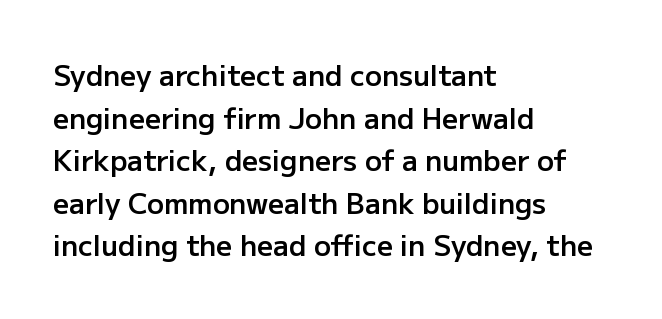
This is sans-serif lettering, the kind often seen on screens and signage. A roman cut, with each character standing at attention. Clear beneath every line of the passage. Semibold letterforms, between regular and bold. The passage shown is typed in a proportional face where columns would drift.
